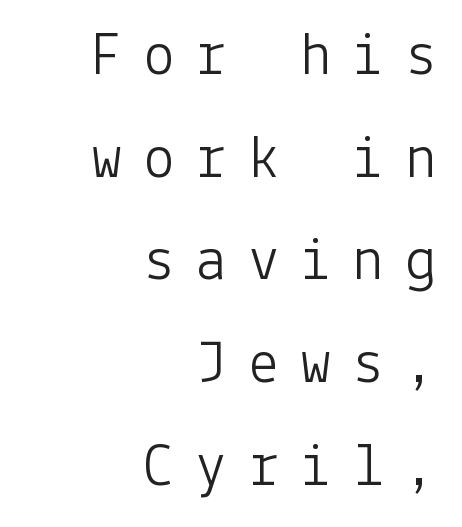
The image shows 63 px light sans-serif type, upright; set right-aligned, normal line spacing (1.63x), unusually wide letter spacing (+0.33 em), not underlined; low stroke contrast and a medium x-height.
